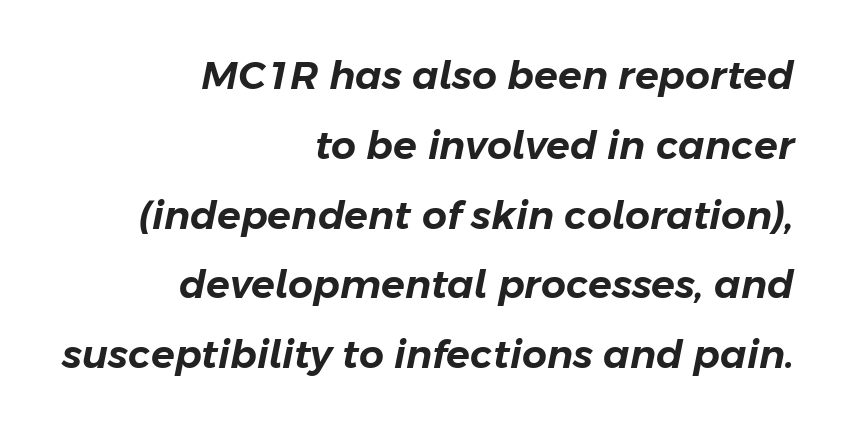
{"italic": "yes", "lean": "right", "slant_degrees": 11, "width": "normal", "stroke_contrast": "low", "x_height": "medium", "monospaced": "no", "underline": "no", "align": "right", "line_spacing_ratio": 1.79, "letter_spacing": "normal", "letter_spacing_em": 0.0, "glyph_px": 39}
